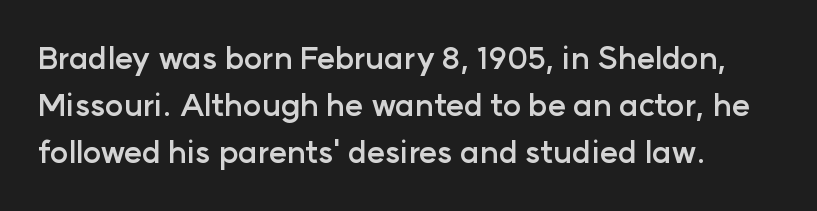
Q: Is the text bold? A: Yes.
Q: Is the text italic (slanted)? A: No, it is upright.
Q: Is the typeface a serif or a sans-serif typeface? A: Sans-serif.
Q: Is the text underlined? A: No.
Q: Is the spacing between letters normal or unusually wide? A: Normal.
Q: Is the spacing between lines tight, normal or loose? A: Normal.
Q: Width (condensed, normal, or wide)? A: Normal.
Q: Stroke contrast? A: Low.
Q: x-height? A: Medium.
Q: Monospaced? A: No.
